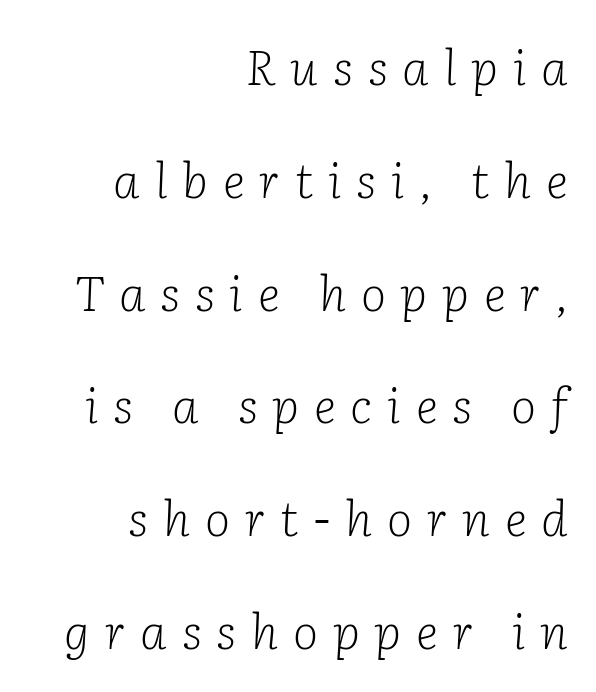
The image shows 48 px light serif type, italic (leaning right); set right-aligned, loose line spacing (2.35x), unusually wide letter spacing (+0.31 em), not underlined; low stroke contrast and a medium x-height.
